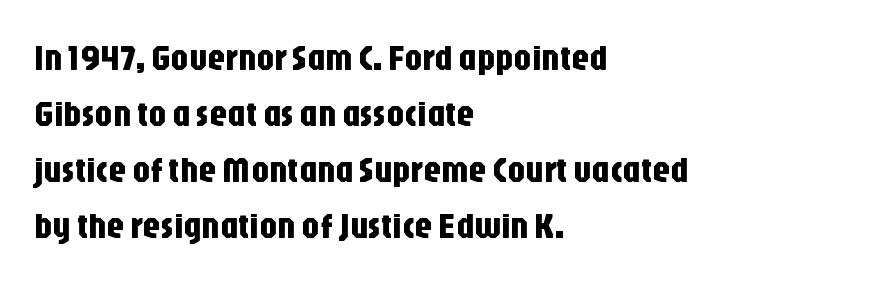
The image shows 36 px condensed sans-serif type, upright; set left-aligned, normal line spacing (1.56x), normal letter spacing, not underlined; low stroke contrast and a large x-height.
